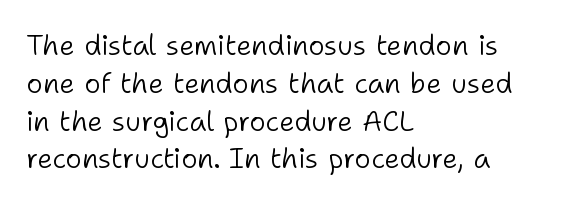
{"serif": "no", "italic": "no", "bold": "no", "weight": "light", "width": "normal", "stroke_contrast": "low", "x_height": "medium", "monospaced": "no", "underline": "no", "align": "left", "line_spacing": "normal", "line_spacing_ratio": 1.35, "letter_spacing": "normal", "letter_spacing_em": 0.0, "glyph_px": 28}
